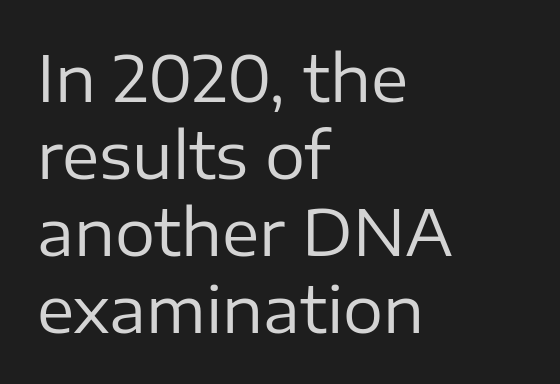
These lines were composed using upright roman letters. Here the designer chose a conventional face with non-uniform glyph widths. What kind of face is this? One without serifs — a sans. Only glyphs here, with clear space below each row.
